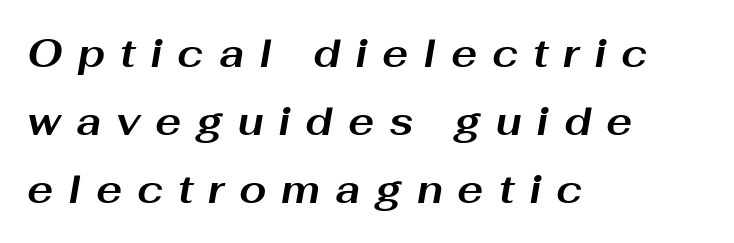
Decoration check: the copy has no underline. Heavy, bold letterforms. Varying glyph widths throughout — classic text-font behaviour. Would a proofreader flag this as italicized? Yes. Tracking here is generous; glyphs stand well apart from one another. A classic flush-left, rag-right setting is used for this passage.
